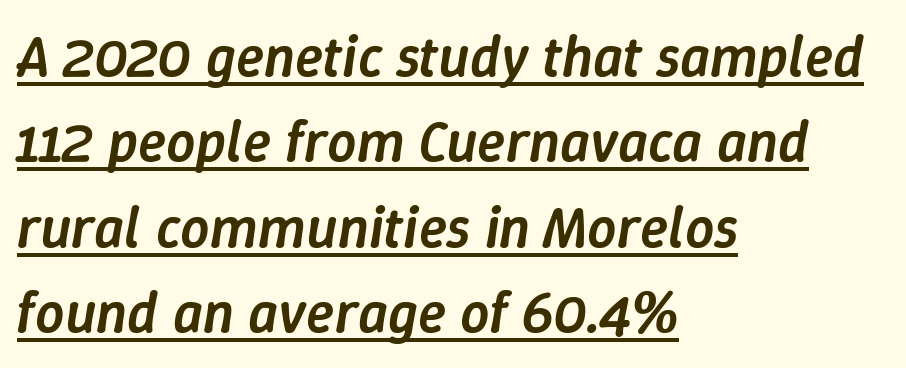
There is no visible air inserted between adjacent glyphs. The specimen includes a rule beneath the text block's lines. Looks like regular typesetting: each glyph gets only the width it needs. Compared with typical paragraphs, the rows here are spaced about the same. The rendering uses a semibold face; strokes are thickened but not to full bold.
